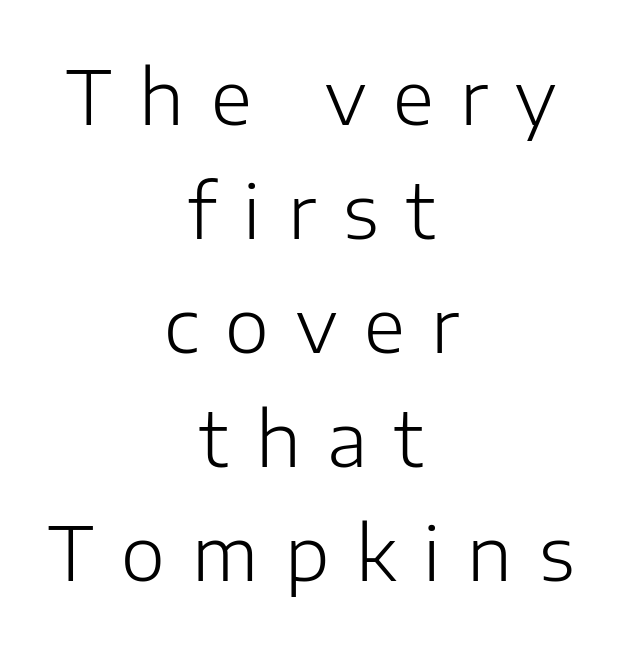
The passage shown is typeset with a sans-serif family. The horizontal fit of the characters is loose and conspicuously gappy. Glance below the letters and you will spot only blank space. Vertically, the passage feels balanced, rows spaced as you'd expect.
